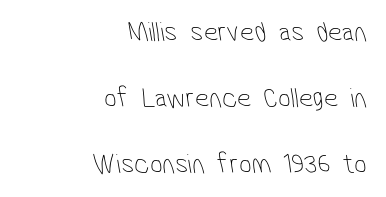
{"serif": "no", "bold": "no", "weight": "thin", "width": "condensed", "stroke_contrast": "low", "x_height": "medium", "monospaced": "no", "underline": "no", "align": "right", "line_spacing": "loose", "line_spacing_ratio": 2.35, "letter_spacing": "normal", "letter_spacing_em": 0.0, "glyph_px": 28}
